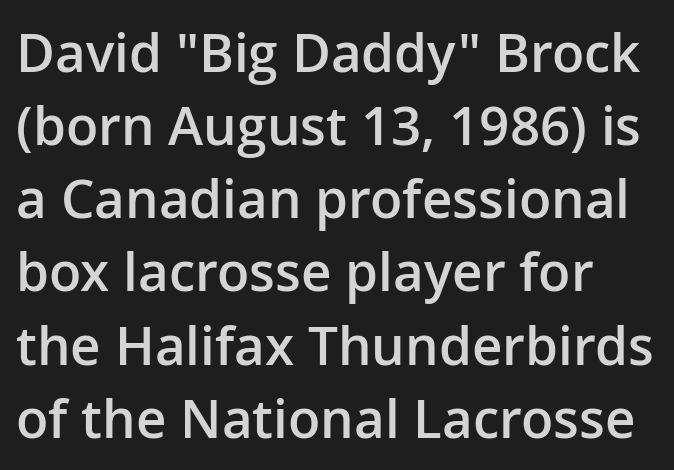
Q: Is the text bold? A: Semi-bold.
Q: Is the text italic (slanted)? A: No, it is upright.
Q: Is the typeface a serif or a sans-serif typeface? A: Sans-serif.
Q: Is the text underlined? A: No.
Q: How is the paragraph aligned? A: Left-aligned.
Q: Is the spacing between letters normal or unusually wide? A: Normal.
Q: Is the spacing between lines tight, normal or loose? A: Normal.
Q: Width (condensed, normal, or wide)? A: Normal.
Q: Stroke contrast? A: Low.
Q: x-height? A: Medium.
Q: Monospaced? A: No.
